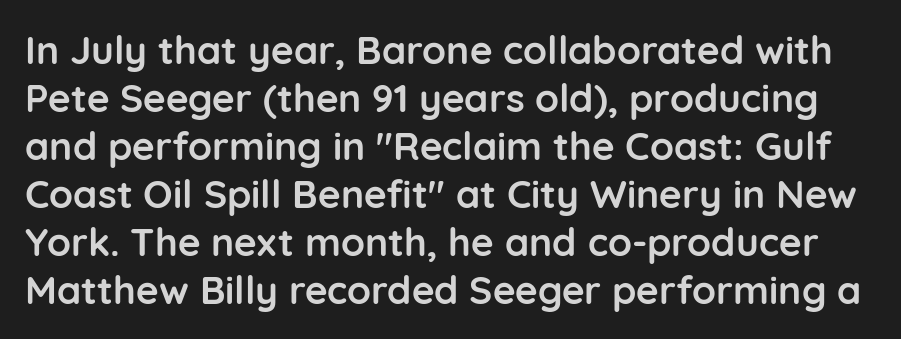
{"serif": "no", "italic": "no", "bold": "yes", "weight": "semibold", "width": "normal", "stroke_contrast": "low", "x_height": "medium", "monospaced": "no", "underline": "no", "line_spacing_ratio": 1.23, "letter_spacing": "normal", "letter_spacing_em": 0.0, "glyph_px": 39}
